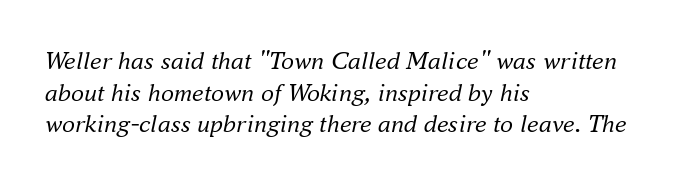
Q: Is the text bold? A: No.
Q: Is the text italic (slanted)? A: Yes, it leans right by about 16 degrees.
Q: Is the text underlined? A: No.
Q: How is the paragraph aligned? A: Left-aligned.
Q: Is the spacing between letters normal or unusually wide? A: Normal.
